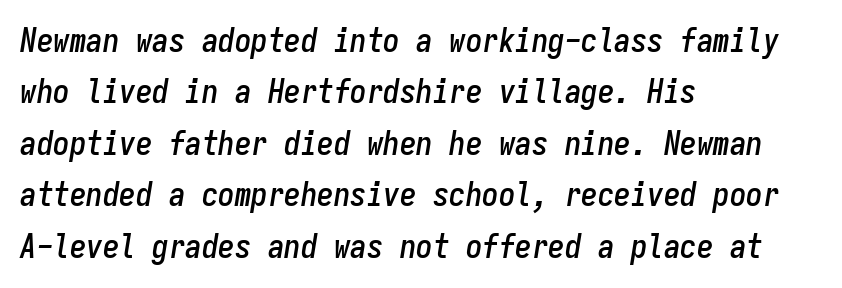
{"italic": "yes", "lean": "right", "slant_degrees": 9, "width": "condensed", "stroke_contrast": "low", "x_height": "medium", "monospaced": "yes", "underline": "no", "align": "left", "line_spacing": "normal", "line_spacing_ratio": 1.56, "letter_spacing": "normal", "letter_spacing_em": 0.0, "glyph_px": 33}
